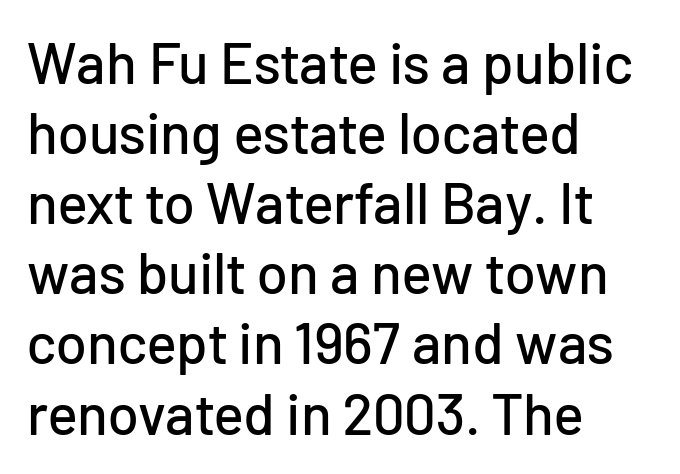
{"serif": "no", "italic": "no", "width": "normal", "stroke_contrast": "low", "x_height": "medium", "monospaced": "no", "underline": "no", "align": "left", "line_spacing_ratio": 1.23, "letter_spacing": "normal", "letter_spacing_em": 0.0, "glyph_px": 57}
